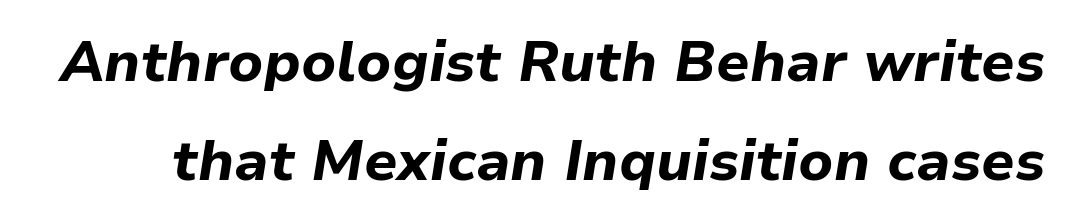
The image shows 57 px bold type, italic (leaning right); set line spacing 1.73x, normal letter spacing, not underlined; low stroke contrast and a medium x-height.
